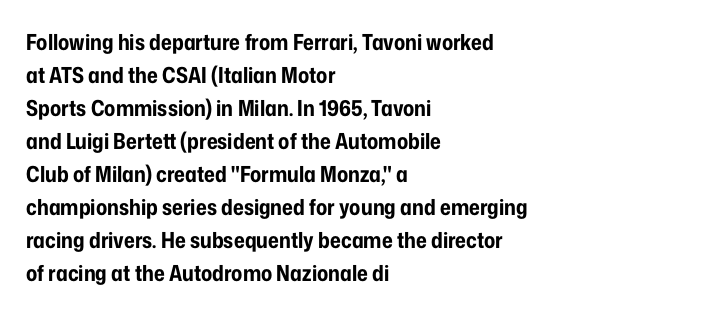
Q: Is the text bold? A: Yes.
Q: Is the text italic (slanted)? A: No, it is upright.
Q: Is the text underlined? A: No.
Q: How is the paragraph aligned? A: Left-aligned.
Q: Is the spacing between letters normal or unusually wide? A: Normal.
Q: Is the spacing between lines tight, normal or loose? A: Normal.
